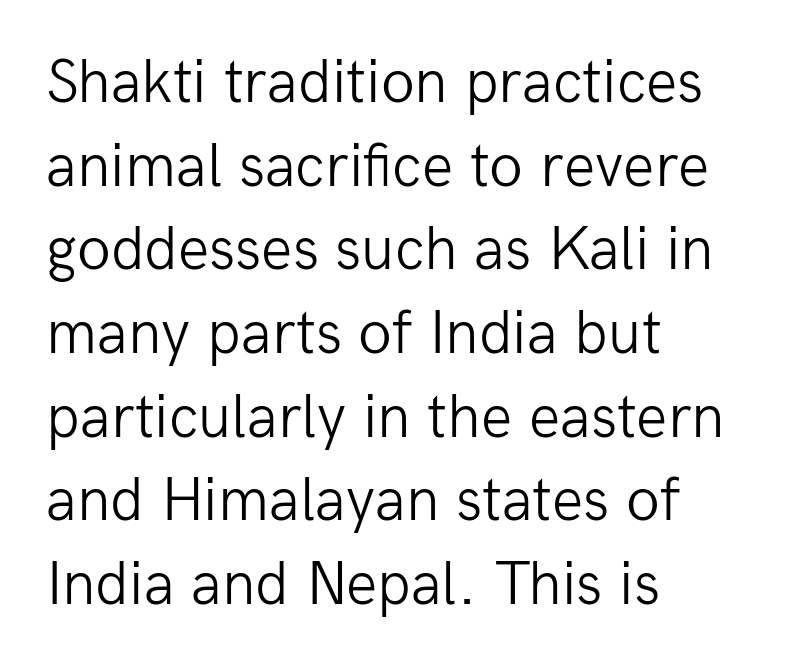
{"serif": "no", "italic": "no", "bold": "no", "weight": "light", "width": "normal", "stroke_contrast": "low", "x_height": "medium", "monospaced": "no", "underline": "no", "align": "left", "line_spacing": "normal", "line_spacing_ratio": 1.35, "letter_spacing": "normal", "letter_spacing_em": 0.0, "glyph_px": 62}
